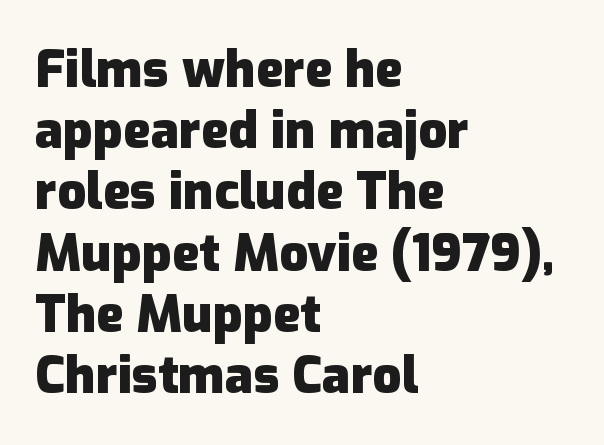
The image shows 51 px heavy sans-serif type, upright; set left-aligned, line spacing 1.2x, normal letter spacing, not underlined; low stroke contrast and a medium x-height.
